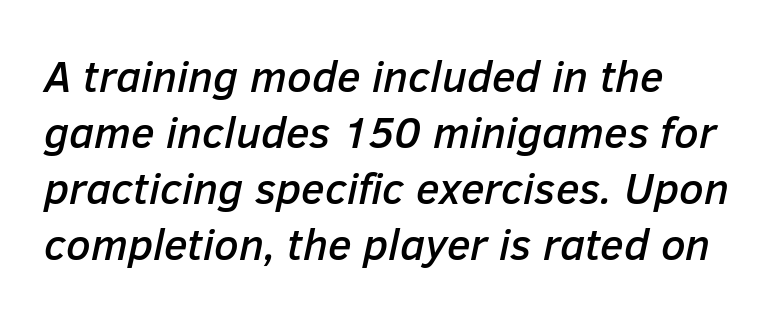
The image shows 44 px text type, italic (leaning right); set left-aligned, normal line spacing (1.27x), normal letter spacing, not underlined; low stroke contrast and a medium x-height.
